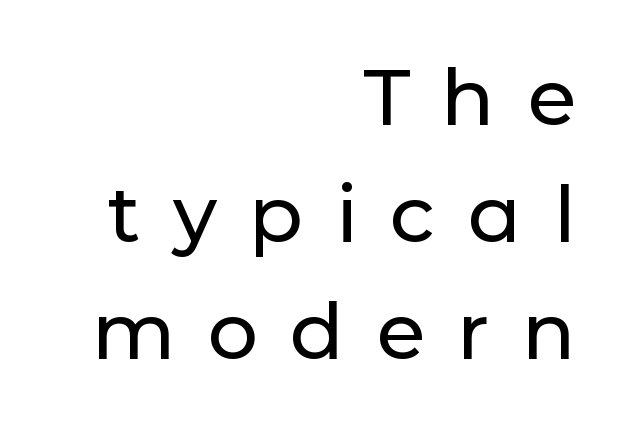
Q: Is the text italic (slanted)? A: No, it is upright.
Q: Is the typeface a serif or a sans-serif typeface? A: Sans-serif.
Q: Is the text underlined? A: No.
Q: How is the paragraph aligned? A: Right-aligned.
Q: Is the spacing between letters normal or unusually wide? A: Unusually wide.
Q: Is the spacing between lines tight, normal or loose? A: Normal.
Q: Width (condensed, normal, or wide)? A: Normal.
Q: Stroke contrast? A: Low.
Q: x-height? A: Medium.
Q: Monospaced? A: No.
